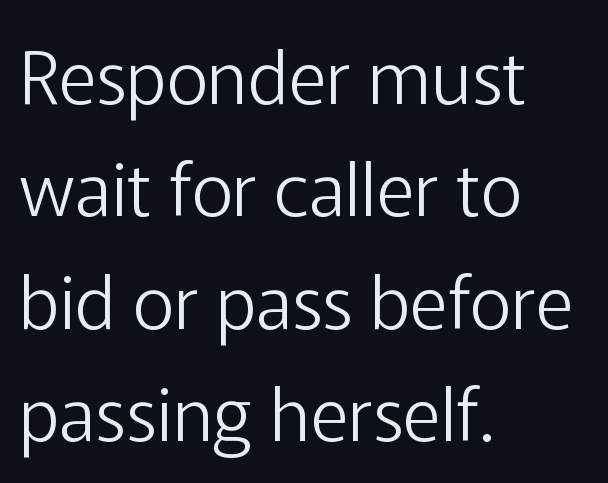
{"serif": "no", "italic": "no", "bold": "no", "weight": "light", "width": "normal", "stroke_contrast": "low", "x_height": "medium", "monospaced": "no", "underline": "no", "align": "left", "line_spacing": "normal", "line_spacing_ratio": 1.54, "letter_spacing": "normal", "letter_spacing_em": 0.0, "glyph_px": 73}
